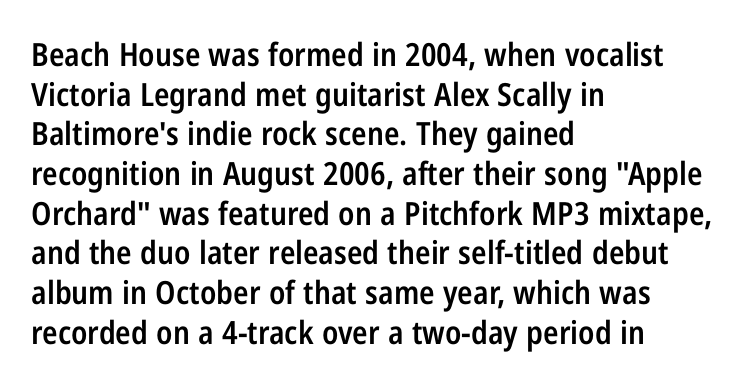
The ragged edge is on the right, which tells us the setting is flush left. The typesetting leans somewhat heavy: a semibold. Unmarked baselines from the first word to the last. Note the varied advance widths — an 'i' is clearly narrower than an 'm'. Between one letter and the next there's only the usual sliver of space.
